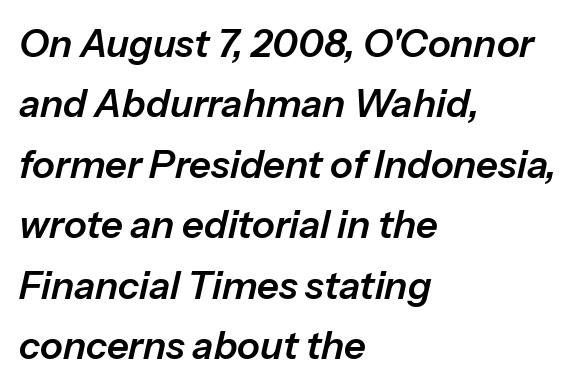
The face used here is proportionally spaced, like ordinary book or web type. Quick note: interline space is typical. Posture: slanted. These lines are set flush left with a ragged right edge. Observe the ordinary spacing: letters are neighbours, not strangers.
